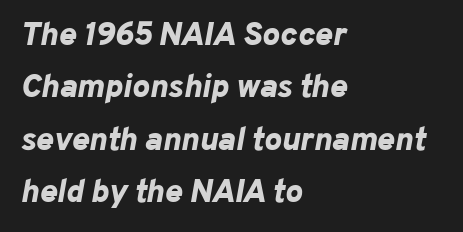
Interline gaps are of average width in this sample. Rule under the text: the space is simply empty. There's an unmistakable incline to the writing here. Between one letter and the next there's only the usual sliver of space.
